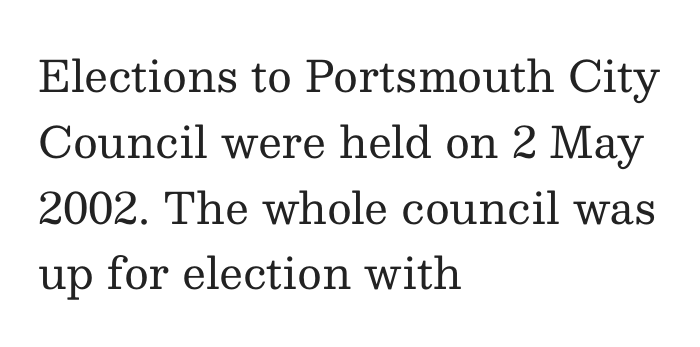
Q: Is the text bold? A: No.
Q: Is the text italic (slanted)? A: No, it is upright.
Q: Is the typeface a serif or a sans-serif typeface? A: Serif.
Q: Is the text underlined? A: No.
Q: How is the paragraph aligned? A: Left-aligned.
Q: Is the spacing between letters normal or unusually wide? A: Normal.
Q: Is the spacing between lines tight, normal or loose? A: Normal.
Q: Width (condensed, normal, or wide)? A: Normal.
Q: Stroke contrast? A: Medium.
Q: x-height? A: Medium.
Q: Monospaced? A: No.
